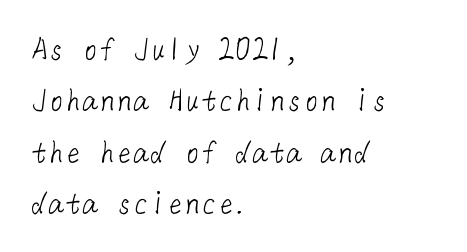
Q: Is the text bold? A: No.
Q: Is the typeface a serif or a sans-serif typeface? A: Sans-serif.
Q: Is the text underlined? A: No.
Q: How is the paragraph aligned? A: Left-aligned.
Q: Is the spacing between letters normal or unusually wide? A: Normal.
Q: Is the spacing between lines tight, normal or loose? A: Normal.
Q: Width (condensed, normal, or wide)? A: Normal.
Q: Stroke contrast? A: Low.
Q: x-height? A: Medium.
